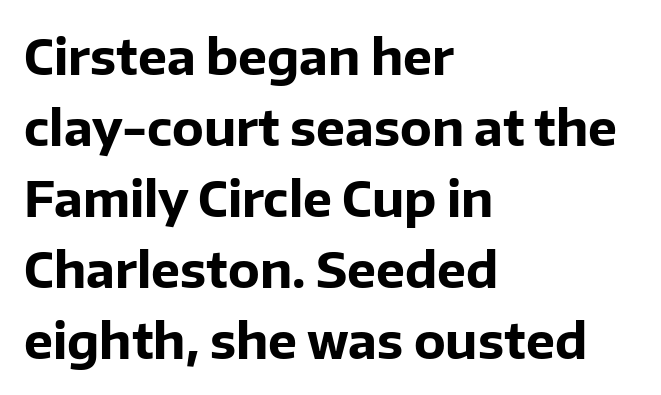
Q: Is the text bold? A: Yes.
Q: Is the text italic (slanted)? A: No, it is upright.
Q: Is the typeface a serif or a sans-serif typeface? A: Sans-serif.
Q: Is the text underlined? A: No.
Q: How is the paragraph aligned? A: Left-aligned.
Q: Is the spacing between letters normal or unusually wide? A: Normal.
Q: Is the spacing between lines tight, normal or loose? A: Normal.
Q: Width (condensed, normal, or wide)? A: Normal.
Q: Stroke contrast? A: Low.
Q: x-height? A: Medium.
Q: Monospaced? A: No.
